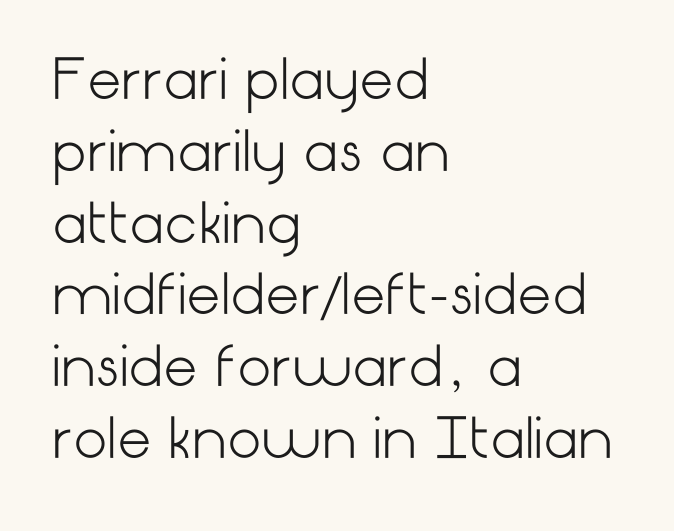
Q: Is the text bold? A: No.
Q: Is the text italic (slanted)? A: No, it is upright.
Q: Is the typeface a serif or a sans-serif typeface? A: Sans-serif.
Q: Is the text underlined? A: No.
Q: How is the paragraph aligned? A: Left-aligned.
Q: Is the spacing between letters normal or unusually wide? A: Normal.
Q: Is the spacing between lines tight, normal or loose? A: Normal.
Q: Width (condensed, normal, or wide)? A: Normal.
Q: Stroke contrast? A: Low.
Q: x-height? A: Medium.
